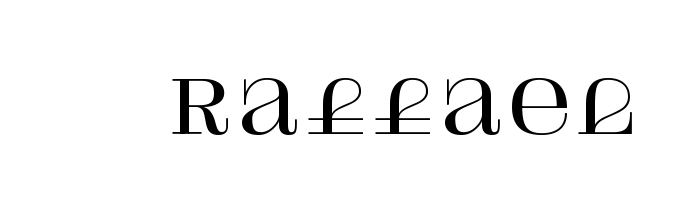
{"serif": "yes", "italic": "no", "width": "normal", "stroke_contrast": "high", "x_height": "large", "underline": "no", "letter_spacing": "normal", "letter_spacing_em": 0.0, "glyph_px": 73}
